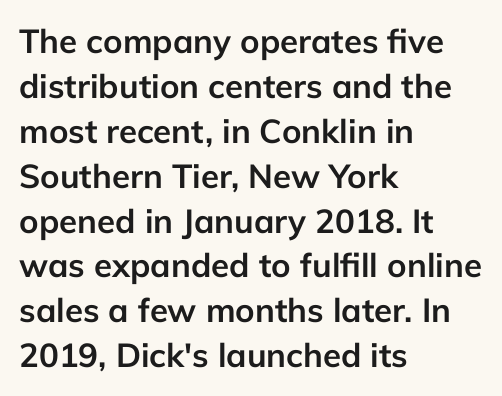
The characters display no serif detailing; their extremities are plain. Characters follow at the spacing the type designer built in. The rag falls on the right side of this text block. A typesetter would mark this as roman, not italic. Emphasis by weight is at full strength: bold.
